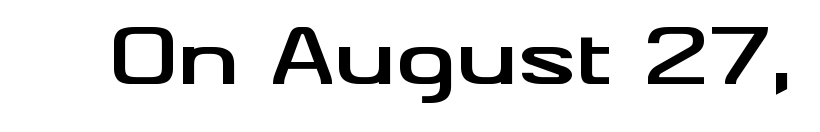
{"serif": "no", "italic": "no", "bold": "yes", "weight": "bold", "width": "wide", "stroke_contrast": "medium", "x_height": "small", "monospaced": "no", "underline": "no", "letter_spacing": "normal", "letter_spacing_em": 0.0, "glyph_px": 75}
